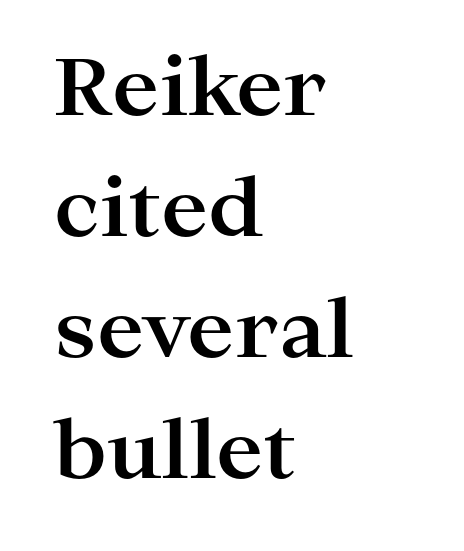
The image shows 79 px bold, wide serif type, upright; set left-aligned, normal line spacing (1.53x), normal letter spacing, not underlined; high stroke contrast and a medium x-height.
